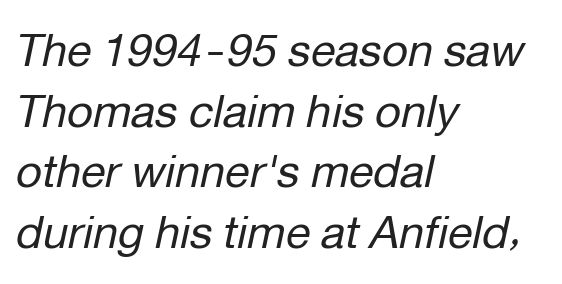
Q: Is the text bold? A: No.
Q: Is the text italic (slanted)? A: Yes, it leans right by about 12 degrees.
Q: Is the text underlined? A: No.
Q: How is the paragraph aligned? A: Left-aligned.
Q: Is the spacing between letters normal or unusually wide? A: Normal.
Q: Is the spacing between lines tight, normal or loose? A: Normal.
Q: Width (condensed, normal, or wide)? A: Normal.
Q: Stroke contrast? A: Low.
Q: x-height? A: Medium.
Q: Monospaced? A: No.
